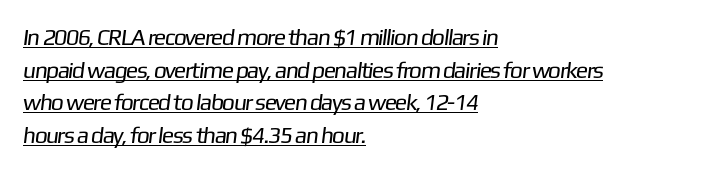
{"bold": "no", "underline": "yes", "align": "left", "line_spacing": "normal", "line_spacing_ratio": 1.42, "letter_spacing": "normal", "letter_spacing_em": 0.0, "glyph_px": 23}
